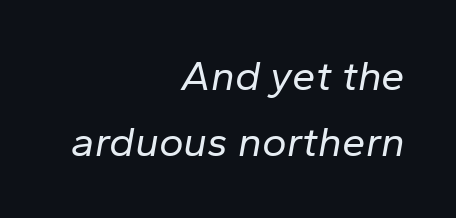
The tracking reads as untouched default to a designer's eye. Is this a heavy cut? Hardly; it is regular or lighter. When letters slant like this, we call the style italic. Varying glyph widths throughout — classic text-font behaviour. The string is rendered with underlining switched off.
